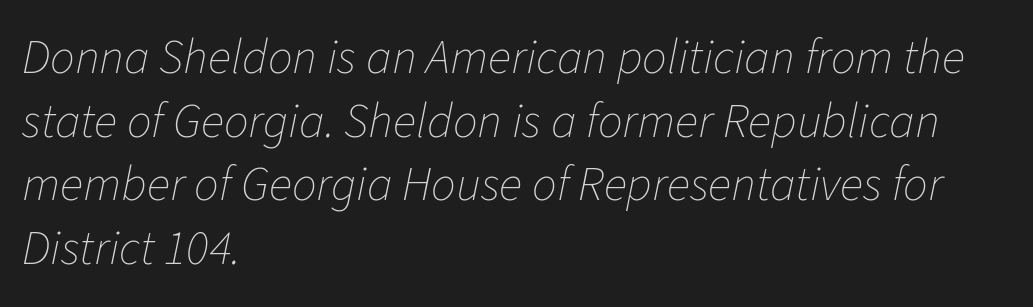
{"italic": "yes", "lean": "right", "slant_degrees": 11, "bold": "no", "weight": "thin", "width": "normal", "stroke_contrast": "low", "x_height": "medium", "monospaced": "no", "underline": "no", "align": "left", "line_spacing": "normal", "line_spacing_ratio": 1.3, "letter_spacing": "normal", "letter_spacing_em": 0.0, "glyph_px": 49}
